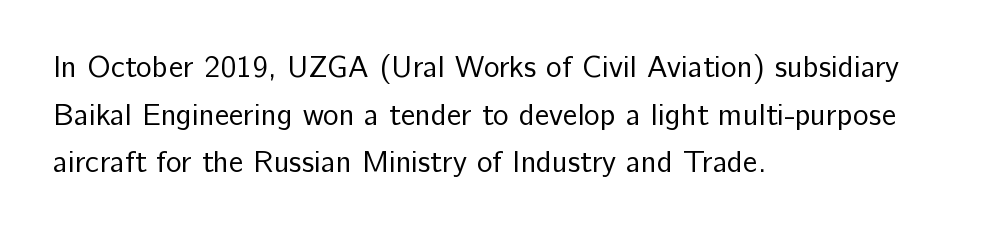
The image shows 30 px regular-weight sans-serif type, upright; set left-aligned, normal line spacing (1.59x), normal letter spacing, not underlined; low stroke contrast and a medium x-height.
